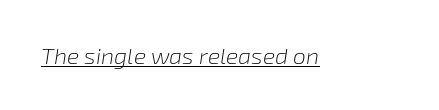
The image shows 23 px text type, italic (leaning right); set normal letter spacing, underlined.
